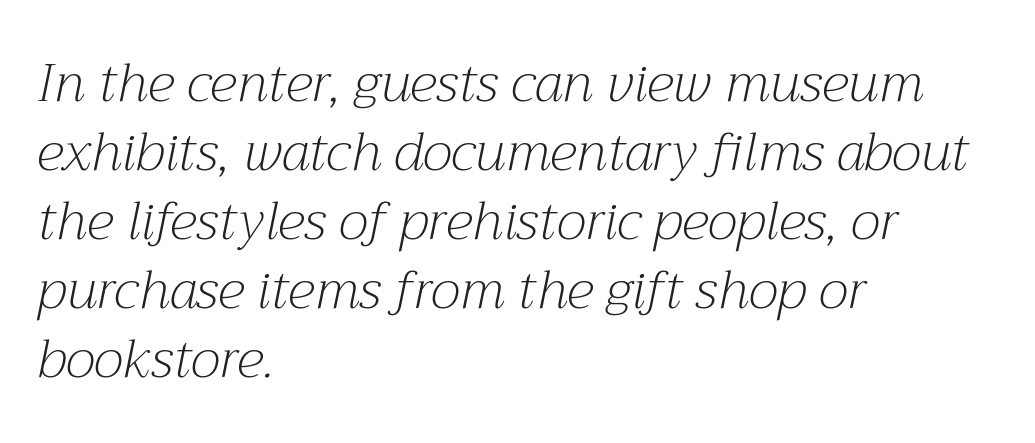
Q: Is the text bold? A: No.
Q: Is the text italic (slanted)? A: Yes, it leans right by about 12 degrees.
Q: Is the typeface a serif or a sans-serif typeface? A: Serif.
Q: Is the text underlined? A: No.
Q: How is the paragraph aligned? A: Left-aligned.
Q: Is the spacing between letters normal or unusually wide? A: Normal.
Q: Is the spacing between lines tight, normal or loose? A: Normal.
Q: Width (condensed, normal, or wide)? A: Normal.
Q: Stroke contrast? A: Medium.
Q: x-height? A: Medium.
Q: Monospaced? A: No.
